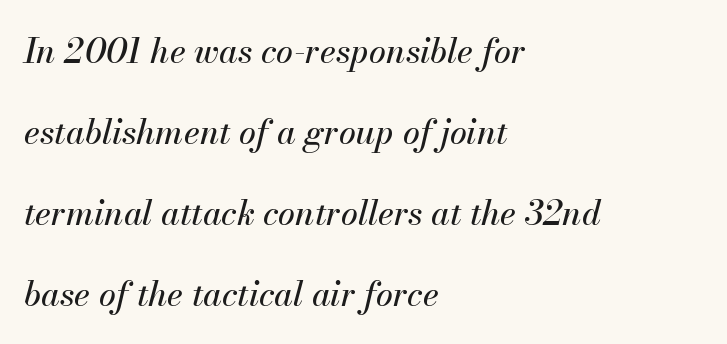
{"italic": "yes", "lean": "right", "slant_degrees": 13, "width": "normal", "stroke_contrast": "medium", "x_height": "small", "monospaced": "no", "underline": "no", "align": "left", "line_spacing": "loose", "line_spacing_ratio": 2.38, "letter_spacing": "normal", "letter_spacing_em": 0.0, "glyph_px": 34}
